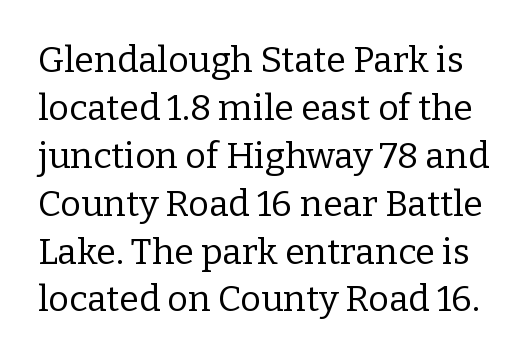
The image shows 36 px regular-weight serif type, upright; set normal line spacing (1.33x), normal letter spacing, not underlined; low stroke contrast and a medium x-height.
